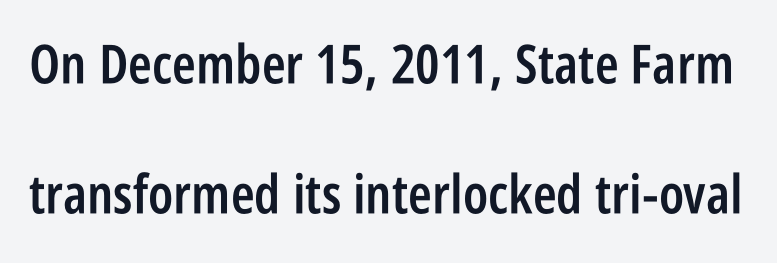
{"serif": "no", "italic": "no", "bold": "semi", "weight": "semibold", "width": "condensed", "stroke_contrast": "low", "x_height": "large", "monospaced": "no", "underline": "no", "line_spacing": "loose", "line_spacing_ratio": 2.41, "letter_spacing": "normal", "letter_spacing_em": 0.0, "glyph_px": 54}
